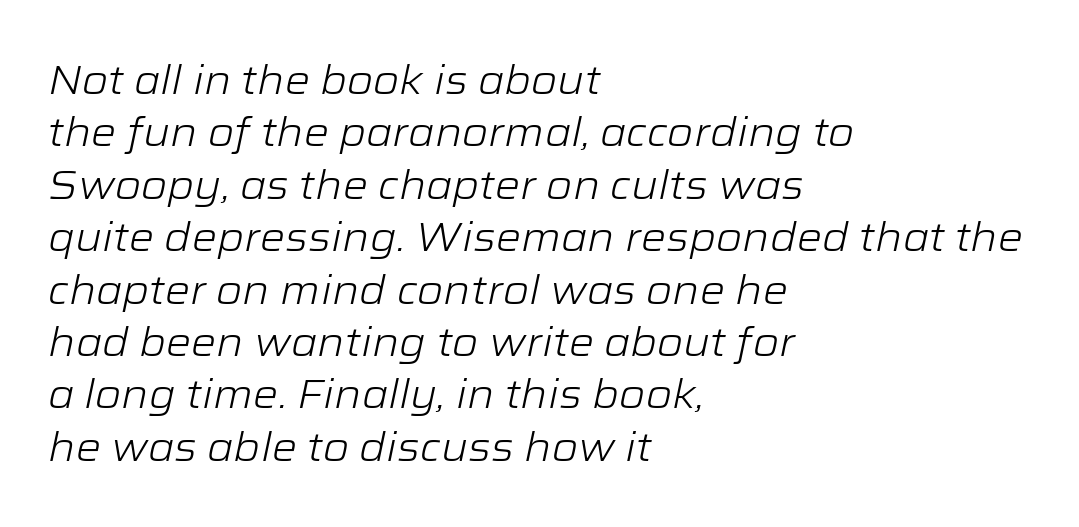
Tracking value appears to be zero — textbook default spacing. Vertical stems look standard width or narrower in stroke. The string is rendered with underlining switched off. The lettering tilts uniformly, giving the passage an italic look. A normal amount of white space separates one row of letters from the next.
